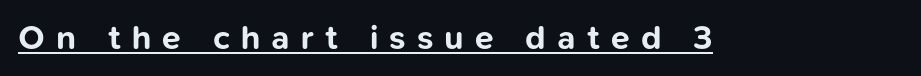
{"serif": "no", "italic": "no", "bold": "yes", "weight": "bold", "width": "normal", "stroke_contrast": "low", "x_height": "medium", "monospaced": "no", "underline": "yes", "letter_spacing": "wide", "letter_spacing_em": 0.33, "glyph_px": 34}
